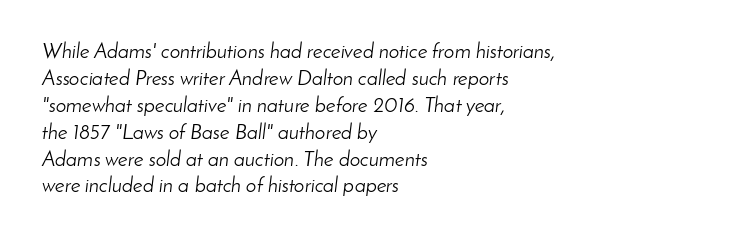
Type without underlining. Leftover space on each line is placed entirely after the last word. Rendered with sloped, italic letterforms. The letters look calm and open, with moderate or lighter stems.
